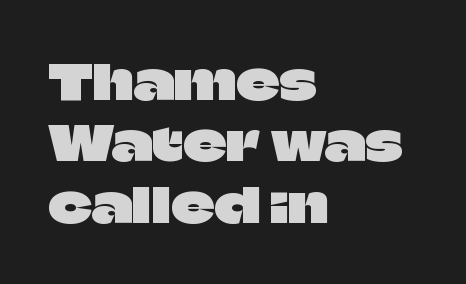
Short note: letters normally spaced. The typeface chosen for these lines omits serifs. Underlining? Definitely not there. Rendered with straight, roman letterforms. Is the block centered? No — it sits flush against the left margin. This sample has the flowing, uneven cadence of proportional lettering.
